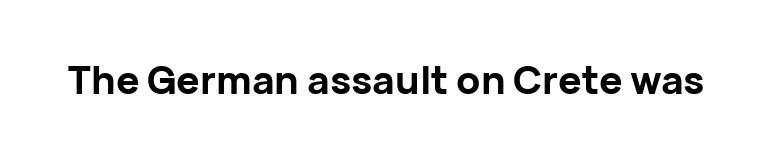
The face used here is rendered with its standard letterfit. Only glyphs here, with clear space below each row. Is this a fixed-width face? No — the glyphs have proportional, varying widths. Ordinary non-slanted type is in use. Thick stems and heavy bowls — unmistakably bold. The type family on display is of the sans-serif kind.
